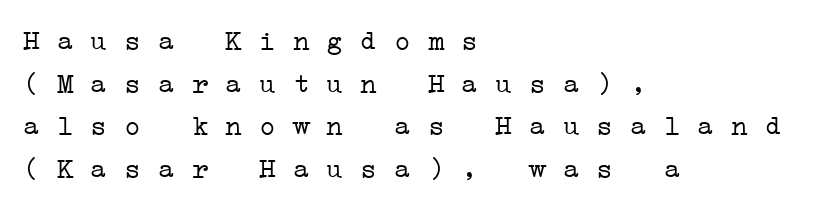
The image shows 28 px light, wide serif type, monospaced; set left-aligned, normal line spacing (1.52x), normal letter spacing, not underlined; low stroke contrast and a medium x-height.
